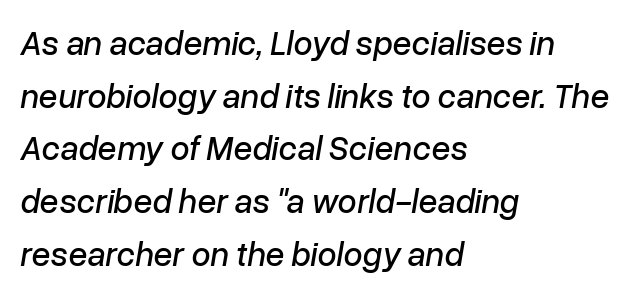
Q: Is the text italic (slanted)? A: Yes, it leans right by about 10 degrees.
Q: Is the text underlined? A: No.
Q: How is the paragraph aligned? A: Left-aligned.
Q: Is the spacing between letters normal or unusually wide? A: Normal.
Q: Is the spacing between lines tight, normal or loose? A: Normal.
Q: Width (condensed, normal, or wide)? A: Normal.
Q: Stroke contrast? A: Low.
Q: x-height? A: Medium.
Q: Monospaced? A: No.
